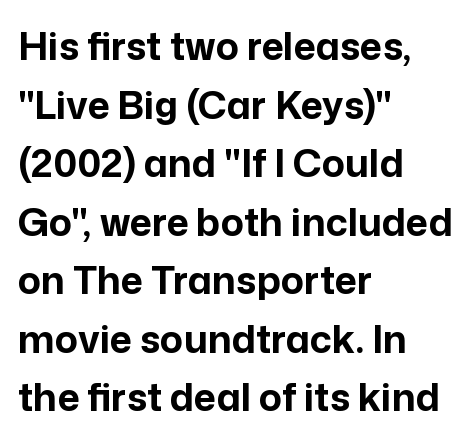
{"serif": "no", "italic": "no", "bold": "yes", "weight": "bold", "width": "normal", "stroke_contrast": "low", "x_height": "medium", "monospaced": "no", "underline": "no", "align": "left", "line_spacing": "normal", "line_spacing_ratio": 1.54, "letter_spacing": "normal", "letter_spacing_em": 0.0, "glyph_px": 38}
